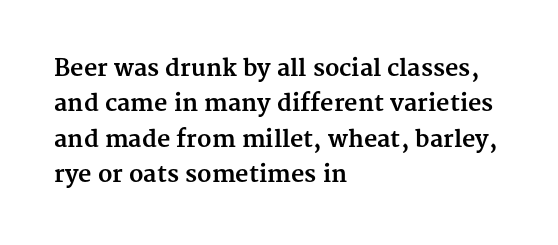
The strip under each line holds only bare page. The designer left line spacing at the default. Typeset ragged right — the left edge is the straight one. Heavy-handed strokes throughout: this text is bold.
